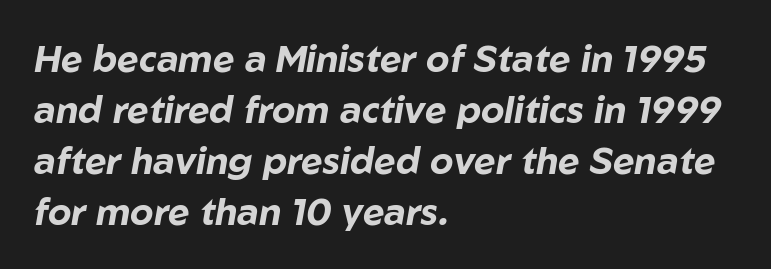
The image shows 37 px bold type, italic (leaning right); set left-aligned, normal line spacing (1.38x), normal letter spacing, not underlined; low stroke contrast and a medium x-height.
